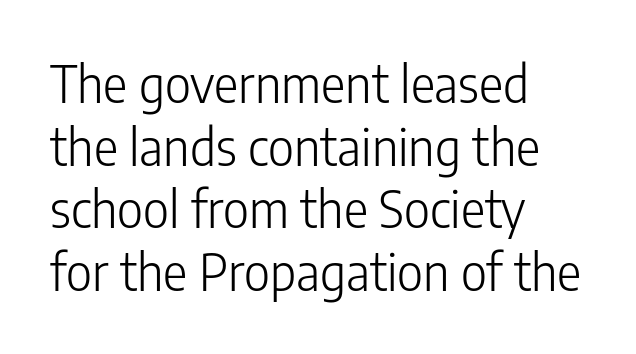
{"serif": "no", "italic": "no", "bold": "no", "weight": "light", "width": "condensed", "stroke_contrast": "low", "x_height": "medium", "monospaced": "no", "underline": "no", "align": "left", "line_spacing_ratio": 1.23, "letter_spacing": "normal", "letter_spacing_em": 0.0, "glyph_px": 51}
